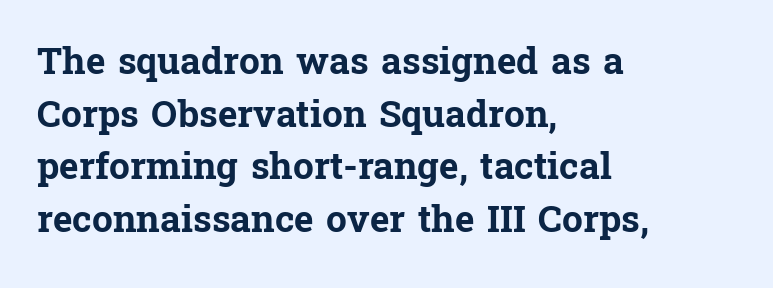
Q: Is the text bold? A: Yes.
Q: Is the text italic (slanted)? A: No, it is upright.
Q: Is the typeface a serif or a sans-serif typeface? A: Serif.
Q: Is the text underlined? A: No.
Q: How is the paragraph aligned? A: Left-aligned.
Q: Is the spacing between letters normal or unusually wide? A: Normal.
Q: Is the spacing between lines tight, normal or loose? A: Normal.
Q: Width (condensed, normal, or wide)? A: Normal.
Q: Stroke contrast? A: Low.
Q: x-height? A: Medium.
Q: Monospaced? A: No.
